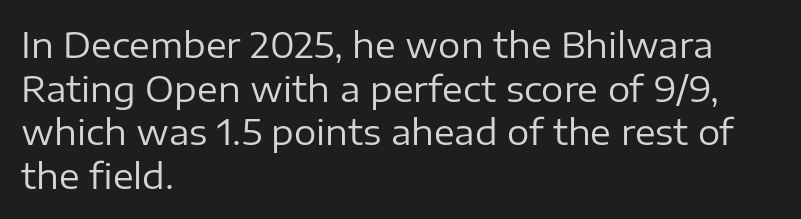
Caption: face not bold, strokes unweighted. This sample has the flowing, uneven cadence of proportional lettering. Serifs: no, the terminals of the letterforms are clean. Nobody drew a line under any word here.
